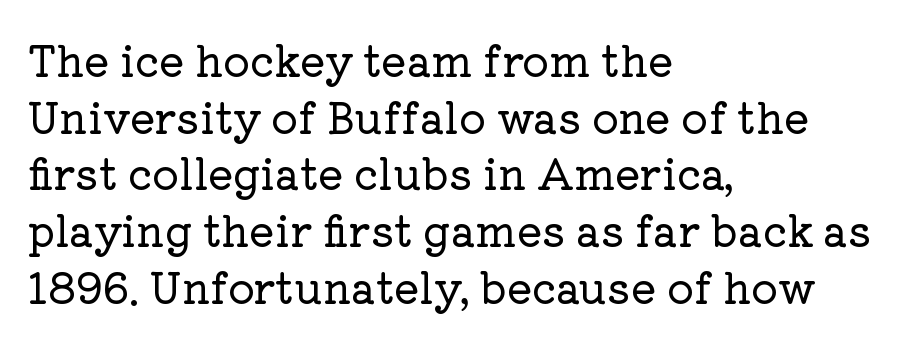
Q: Is the text italic (slanted)? A: No, it is upright.
Q: Is the typeface a serif or a sans-serif typeface? A: Serif.
Q: Is the text underlined? A: No.
Q: How is the paragraph aligned? A: Left-aligned.
Q: Is the spacing between letters normal or unusually wide? A: Normal.
Q: Is the spacing between lines tight, normal or loose? A: Normal.
Q: Width (condensed, normal, or wide)? A: Normal.
Q: Stroke contrast? A: Low.
Q: x-height? A: Medium.
Q: Monospaced? A: No.
